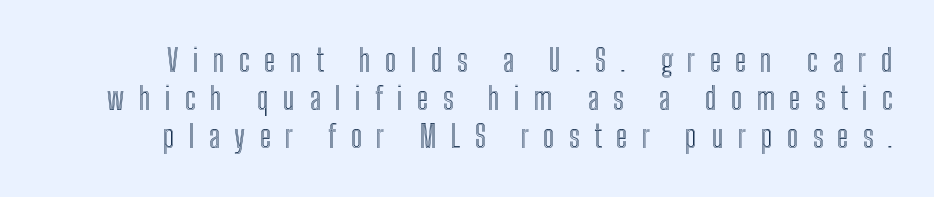
Think of a printed novel: that variable character pitch is what you see here. Students, note that the glyphs here are deliberately spaced far apart. Posture: upright roman. The space beneath each line is pristine and unruled.
